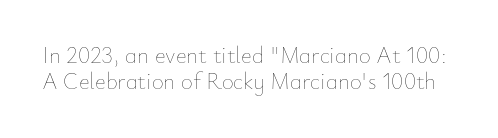
In terms of posture, this sample is upright. Just letters on the line, the space beneath them empty. Default kerning and tracking; the words read as compact shapes. Interline gaps are noticeably narrow in this sample. Weight class: somewhere from thin through regular.
